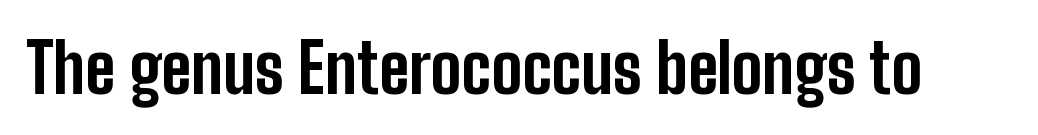
Q: Is the text bold? A: Yes.
Q: Is the text italic (slanted)? A: No, it is upright.
Q: Is the typeface a serif or a sans-serif typeface? A: Sans-serif.
Q: Is the text underlined? A: No.
Q: Is the spacing between letters normal or unusually wide? A: Normal.
Q: Width (condensed, normal, or wide)? A: Condensed.
Q: Stroke contrast? A: Low.
Q: x-height? A: Medium.
Q: Monospaced? A: No.
